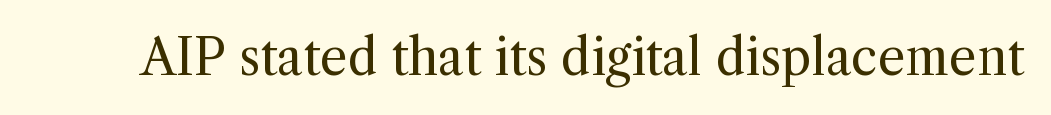
Q: Is the text bold? A: No.
Q: Is the text italic (slanted)? A: No, it is upright.
Q: Is the typeface a serif or a sans-serif typeface? A: Serif.
Q: Is the text underlined? A: No.
Q: Is the spacing between letters normal or unusually wide? A: Normal.
Q: Width (condensed, normal, or wide)? A: Normal.
Q: x-height? A: Medium.
Q: Monospaced? A: No.
